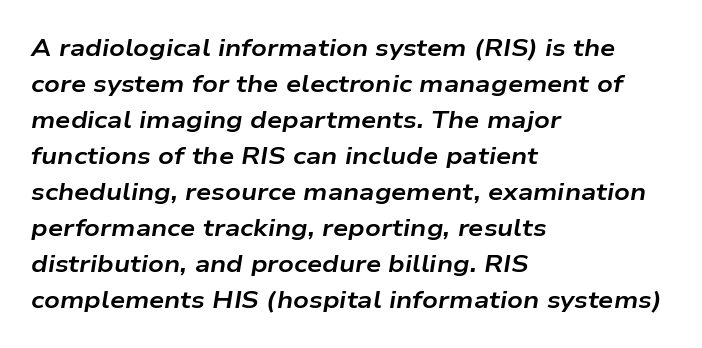
The image shows 24 px bold type, italic (leaning right); set left-aligned, normal line spacing (1.5x), normal letter spacing, not underlined.
